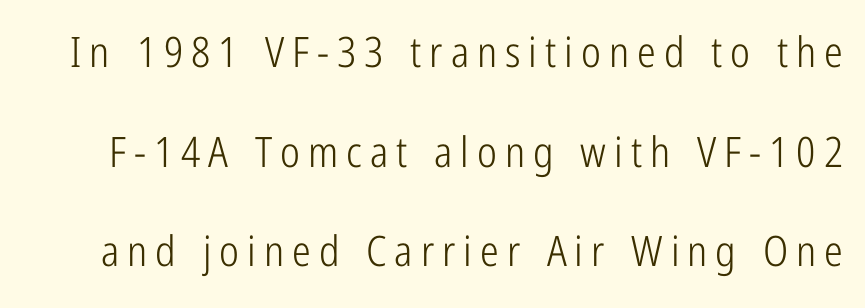
The image shows 42 px light, condensed sans-serif type, upright; set loose line spacing (2.37x), not underlined; low stroke contrast and a medium x-height.
